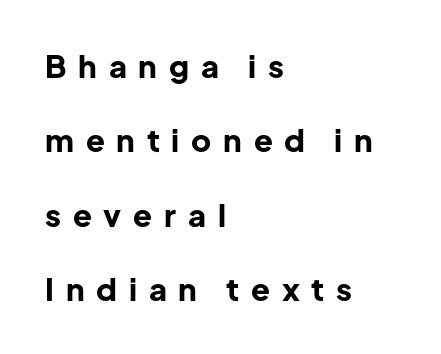
Bare-footed words on every line. The font's upright variant was chosen for this text. Someone cranked the tracking dial way up on this one. If you measured baseline to baseline, you'd find a long distance.
